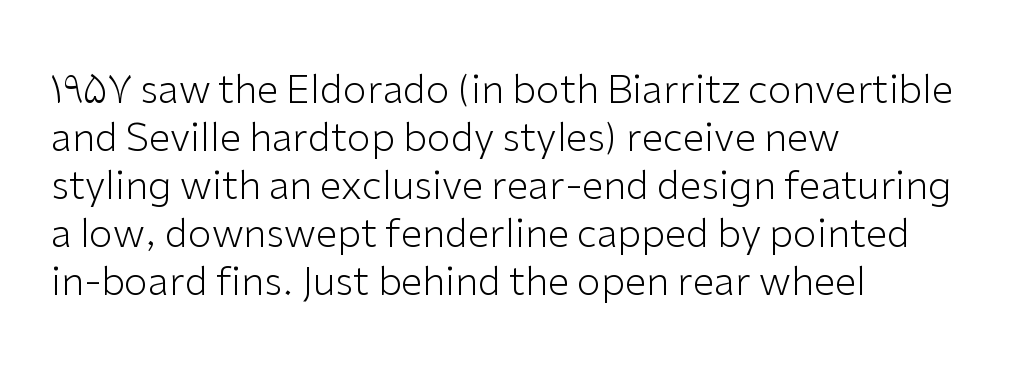
No italicization has been applied; the sample stays upright. Spacing verdict: proportional, widths tailored to each character. The type is set solid horizontally, with unmodified tracking. The passage shown is typeset with a sans-serif family. Compared with a centered layout, this one pins lines to the left instead. Quick note: underline off.
